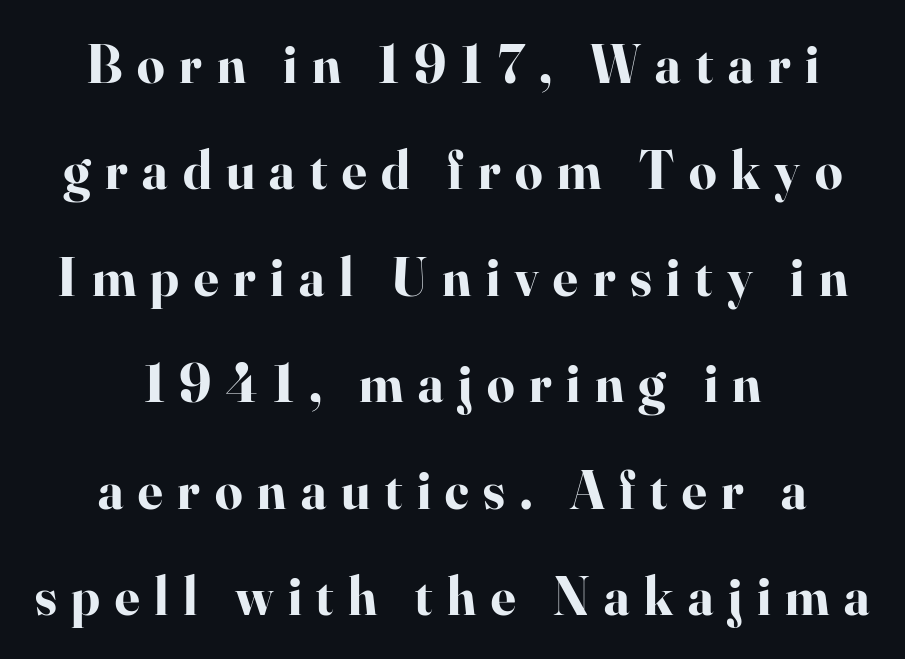
Q: Is the text bold? A: Yes.
Q: Is the text italic (slanted)? A: No, it is upright.
Q: Is the typeface a serif or a sans-serif typeface? A: Serif.
Q: Is the text underlined? A: No.
Q: How is the paragraph aligned? A: Centered.
Q: Is the spacing between letters normal or unusually wide? A: Unusually wide.
Q: Is the spacing between lines tight, normal or loose? A: Loose.
Q: Width (condensed, normal, or wide)? A: Normal.
Q: Stroke contrast? A: High.
Q: x-height? A: Small.
Q: Monospaced? A: No.
